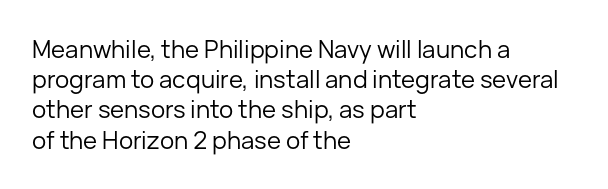
{"italic": "no", "bold": "no", "underline": "no", "align": "left", "line_spacing": "normal", "line_spacing_ratio": 1.26, "letter_spacing": "normal", "letter_spacing_em": 0.0, "glyph_px": 24}
